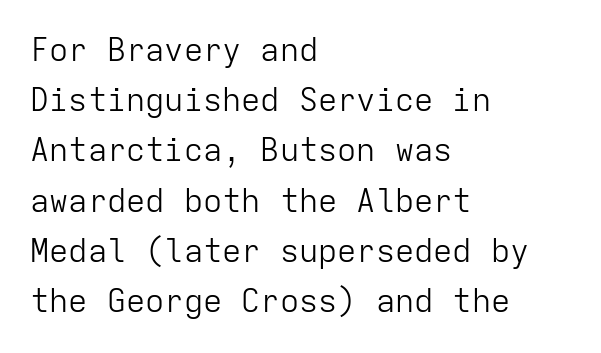
The image shows 32 px light sans-serif type, upright, monospaced; set left-aligned, normal line spacing (1.57x), normal letter spacing, not underlined; low stroke contrast and a medium x-height.
